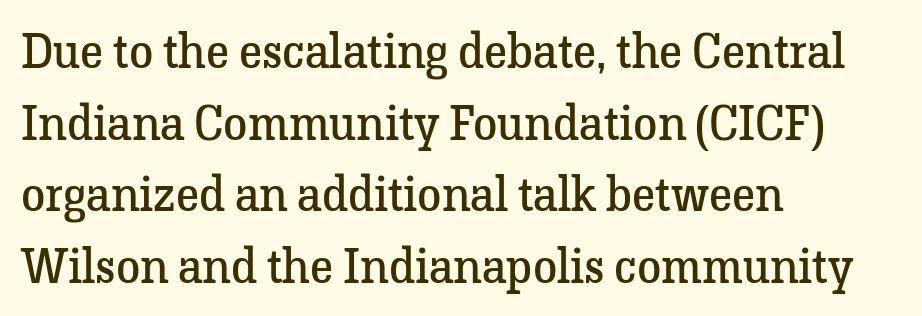
The image shows 49 px regular-weight serif type, upright; set left-aligned, normal line spacing (1.46x), normal letter spacing, not underlined; low stroke contrast and a medium x-height.
